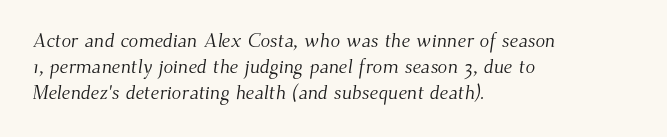
Q: Is the text bold? A: No.
Q: Is the text underlined? A: No.
Q: How is the paragraph aligned? A: Left-aligned.
Q: Is the spacing between letters normal or unusually wide? A: Normal.
Q: Is the spacing between lines tight, normal or loose? A: Normal.
